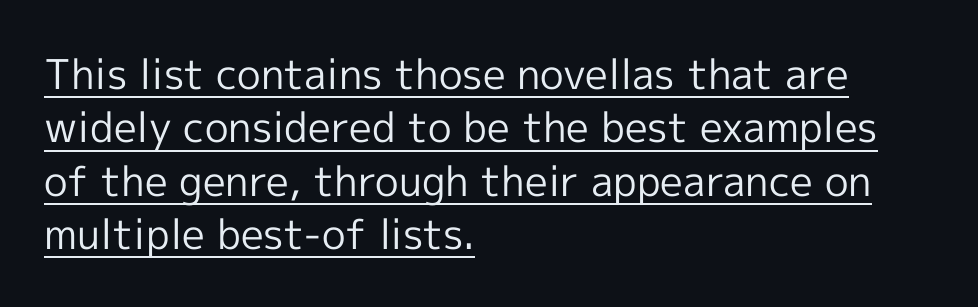
The image shows 41 px regular-weight sans-serif type, upright; set left-aligned, normal line spacing (1.3x), normal letter spacing, underlined; a medium x-height.
